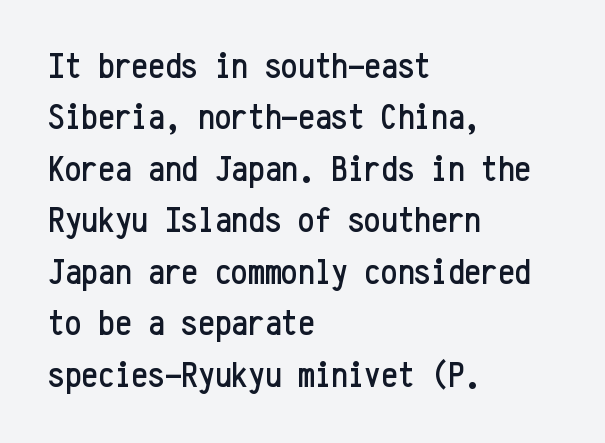
Q: Is the text italic (slanted)? A: No, it is upright.
Q: Is the typeface a serif or a sans-serif typeface? A: Sans-serif.
Q: Is the text underlined? A: No.
Q: How is the paragraph aligned? A: Left-aligned.
Q: Is the spacing between letters normal or unusually wide? A: Normal.
Q: Is the spacing between lines tight, normal or loose? A: Normal.
Q: Width (condensed, normal, or wide)? A: Condensed.
Q: Stroke contrast? A: Low.
Q: x-height? A: Medium.
Q: Monospaced? A: Yes.
